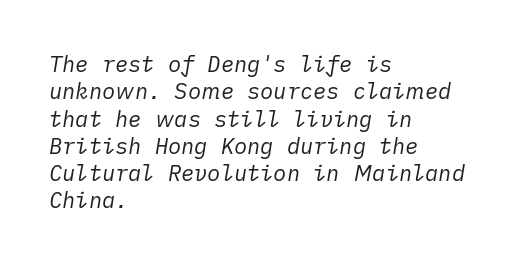
The image shows 22 px text type, italic (leaning right); set left-aligned, line spacing 1.24x, normal letter spacing, not underlined.
